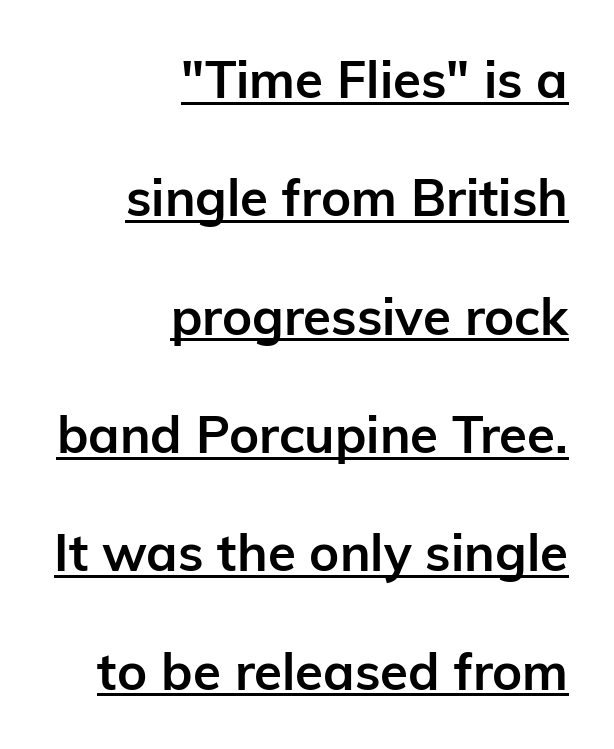
Q: Is the text bold? A: Yes.
Q: Is the text italic (slanted)? A: No, it is upright.
Q: Is the typeface a serif or a sans-serif typeface? A: Sans-serif.
Q: Is the text underlined? A: Yes.
Q: How is the paragraph aligned? A: Right-aligned.
Q: Is the spacing between letters normal or unusually wide? A: Normal.
Q: Is the spacing between lines tight, normal or loose? A: Loose.
Q: Width (condensed, normal, or wide)? A: Normal.
Q: Stroke contrast? A: Low.
Q: x-height? A: Medium.
Q: Monospaced? A: No.
